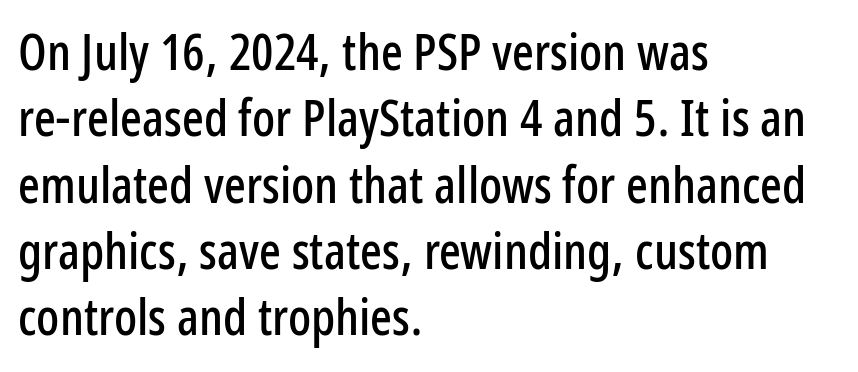
{"serif": "no", "italic": "no", "width": "condensed", "stroke_contrast": "low", "x_height": "medium", "monospaced": "no", "underline": "no", "align": "left", "line_spacing": "normal", "line_spacing_ratio": 1.3, "letter_spacing": "normal", "letter_spacing_em": 0.0, "glyph_px": 51}
